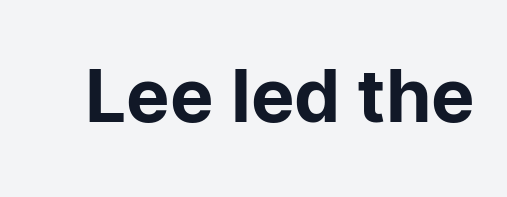
Unlike italic type, these characters show no tilt at all. Unlike a traditional serif, this face leaves its strokes unadorned. Think of a printed novel: that variable character pitch is what you see here. The specimen omits any rule beneath the text block's lines.
